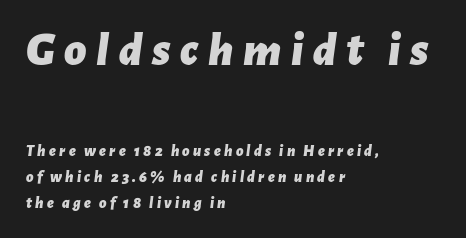
The image shows 48 px bold type, italic (leaning right); set left-aligned, normal line spacing (1.63x), unusually wide letter spacing (+0.2 em), not underlined; the first (top) block is 3.0x larger; low stroke contrast and a medium x-height.
